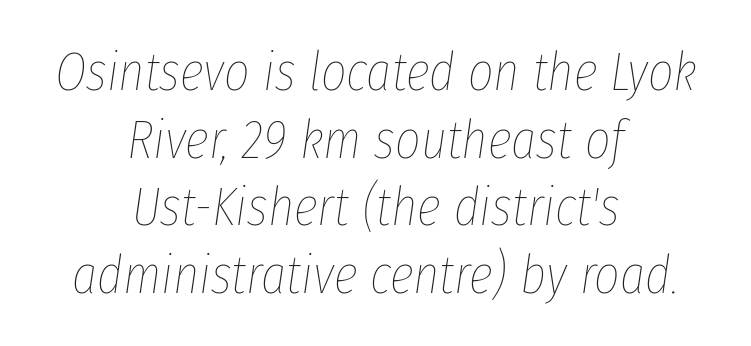
Q: Is the text bold? A: No.
Q: Is the text italic (slanted)? A: Yes, it leans right by about 8 degrees.
Q: Is the text underlined? A: No.
Q: How is the paragraph aligned? A: Centered.
Q: Is the spacing between letters normal or unusually wide? A: Normal.
Q: Width (condensed, normal, or wide)? A: Condensed.
Q: Stroke contrast? A: Low.
Q: x-height? A: Medium.
Q: Monospaced? A: No.
